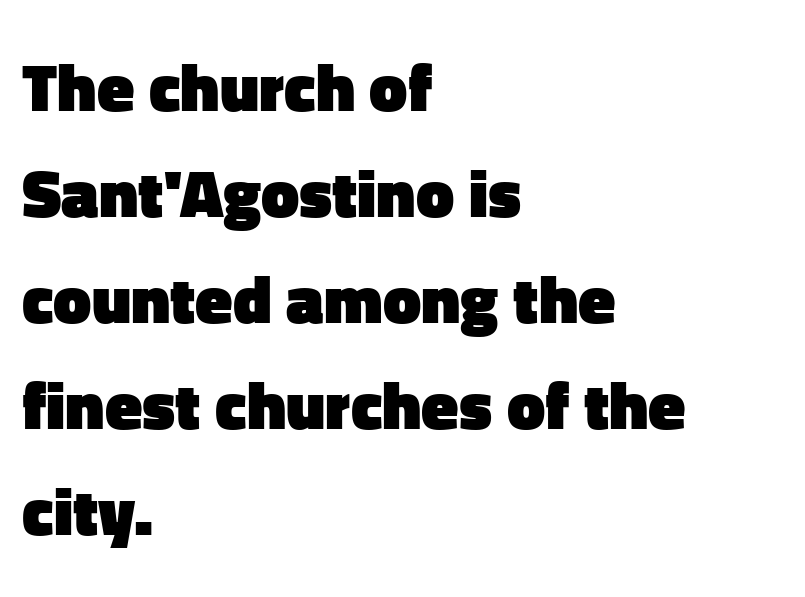
One-word summary of the alignment: left. Here the designer chose a conventional face with non-uniform glyph widths. Nobody drew a line under any word here. Each word holds together tightly as a unit, with standard inter-letter gaps. The rendering uses a bold face; every stroke is thick and dark.
